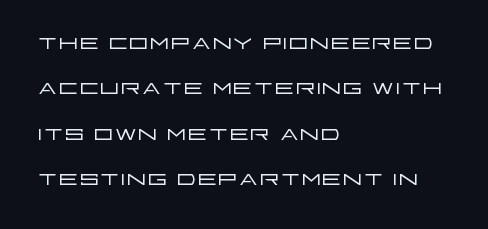
Q: Is the text bold? A: No.
Q: Is the text italic (slanted)? A: No, it is upright.
Q: Is the typeface a serif or a sans-serif typeface? A: Sans-serif.
Q: Is the text underlined? A: No.
Q: How is the paragraph aligned? A: Left-aligned.
Q: Is the spacing between letters normal or unusually wide? A: Normal.
Q: Is the spacing between lines tight, normal or loose? A: Normal.
Q: Width (condensed, normal, or wide)? A: Wide.
Q: Stroke contrast? A: Low.
Q: x-height? A: Large.
Q: Monospaced? A: No.
